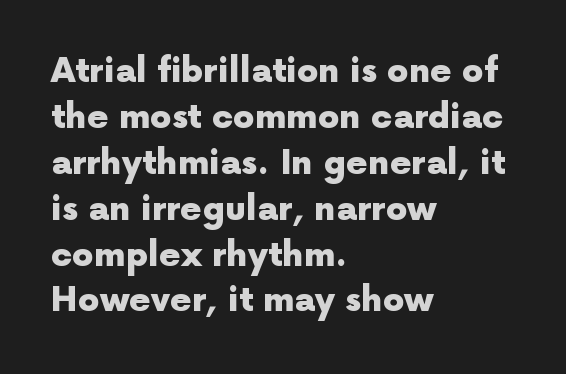
The image shows 34 px heavy sans-serif type, upright; set left-aligned, normal line spacing (1.35x), normal letter spacing, not underlined; a medium x-height.
